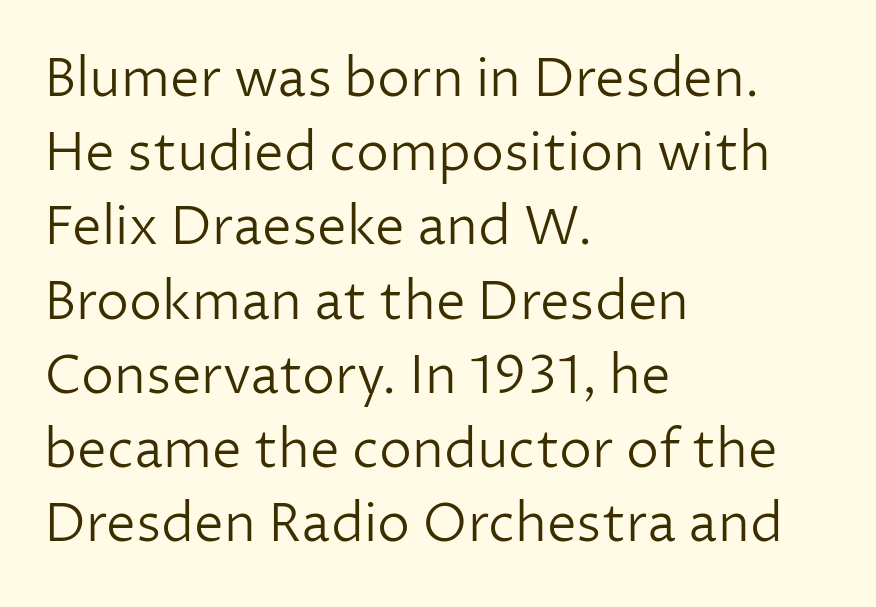
The characters are drawn with everyday or finer stroke widths. The letters stand upright; this is a roman face. Baseline-to-baseline distance is the conventional proportion of letter height. No extra tracking has been applied to these lines. The space directly below the letters is spotless. Look at the bottom of the vertical strokes: they stop flat, with no serifs.
